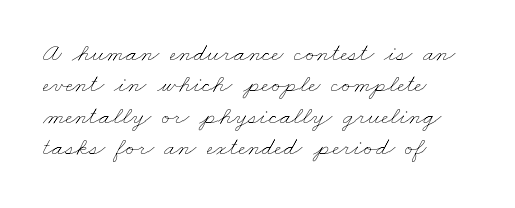
Q: Is the text bold? A: No.
Q: Is the text underlined? A: No.
Q: How is the paragraph aligned? A: Left-aligned.
Q: Is the spacing between letters normal or unusually wide? A: Normal.
